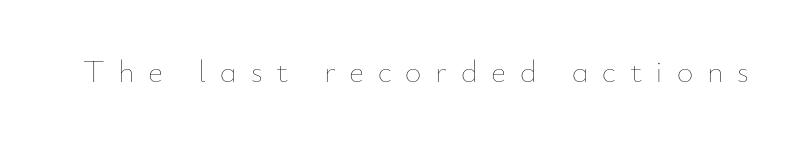
Q: Is the text bold? A: No.
Q: Is the text italic (slanted)? A: No, it is upright.
Q: Is the text underlined? A: No.
Q: Is the spacing between letters normal or unusually wide? A: Unusually wide.
Q: Width (condensed, normal, or wide)? A: Normal.
Q: Stroke contrast? A: Low.
Q: x-height? A: Small.
Q: Monospaced? A: No.
